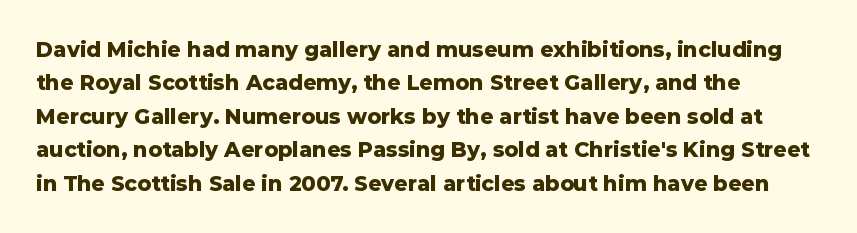
{"italic": "no", "bold": "yes", "underline": "no", "align": "left", "line_spacing": "normal", "line_spacing_ratio": 1.59, "letter_spacing": "normal", "letter_spacing_em": 0.0, "glyph_px": 21}
